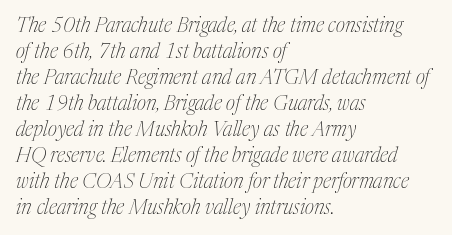
Students, observe: this is what conventionally led text looks like. Words float on clear page, feet unadorned. How are the letters spaced? Ordinarily, with no added tracking. Weight: in the light-to-regular range. Left-aligned paragraph, ragged on the right.
